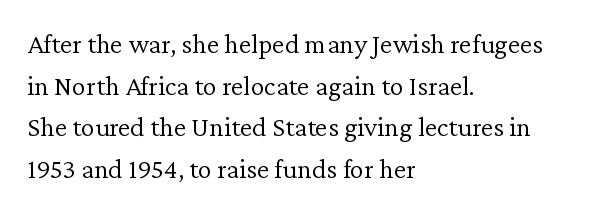
{"serif": "yes", "italic": "no", "bold": "no", "weight": "light", "width": "normal", "stroke_contrast": "low", "x_height": "medium", "monospaced": "no", "underline": "no", "align": "left", "line_spacing": "normal", "line_spacing_ratio": 1.49, "letter_spacing": "normal", "letter_spacing_em": 0.0, "glyph_px": 28}
